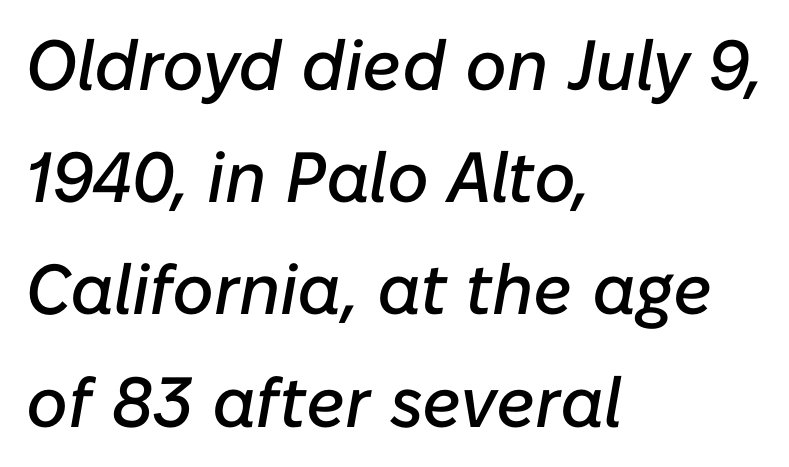
Varying glyph widths throughout — classic text-font behaviour. Check under the words: just untouched page. Evenly set lines give the paragraph a standard silhouette. The face used here is rendered with its standard letterfit.
